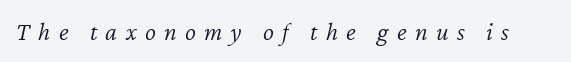
The image shows 26 px text type, italic (leaning right); set unusually wide letter spacing (+0.32 em), not underlined.
